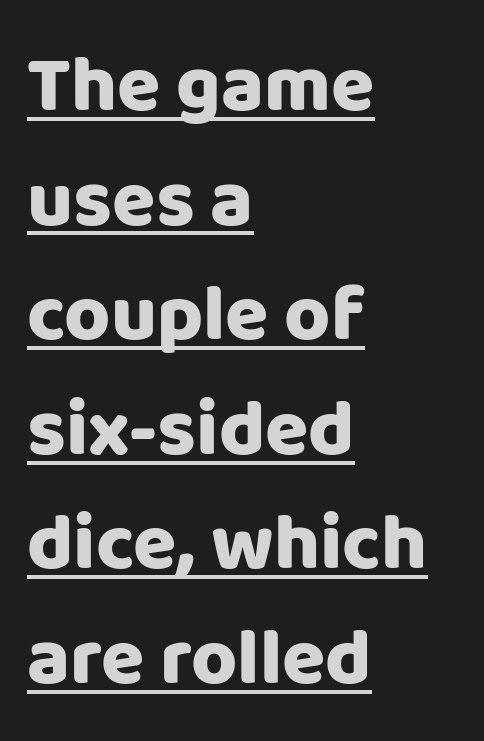
The image shows 79 px sans-serif type, upright; set left-aligned, normal line spacing (1.45x), normal letter spacing, underlined; low stroke contrast and a large x-height.
